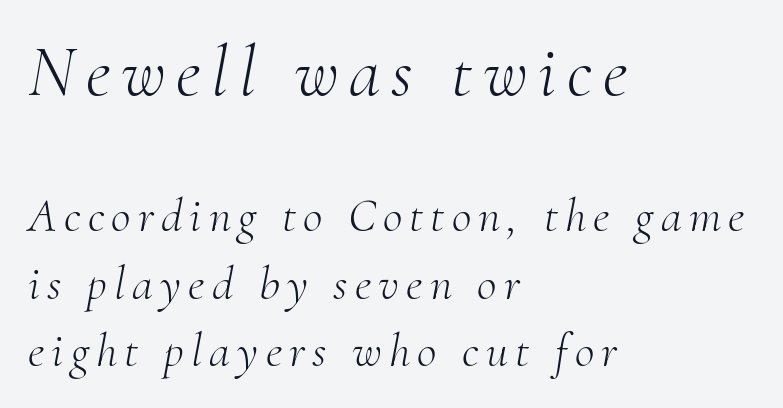
The image shows 72 px light serif type, italic (leaning right); set left-aligned, normal line spacing (1.4x), not underlined; the first (top) block is 1.5x larger; medium stroke contrast and a small x-height.
